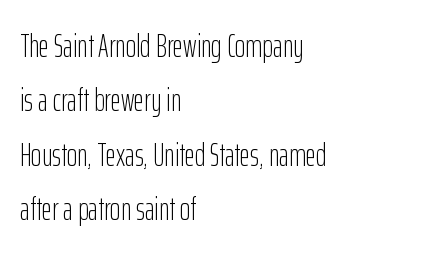
Nope, not italic — everything's standing straight. Compared with typical body copy, the letter spacing here is the same. The passage shown is not underscored anywhere. The rendering uses a moderate line-height, typical for paragraphs. A light-to-regular cut is what we see here. What kind of face is this? One without serifs — a sans.
